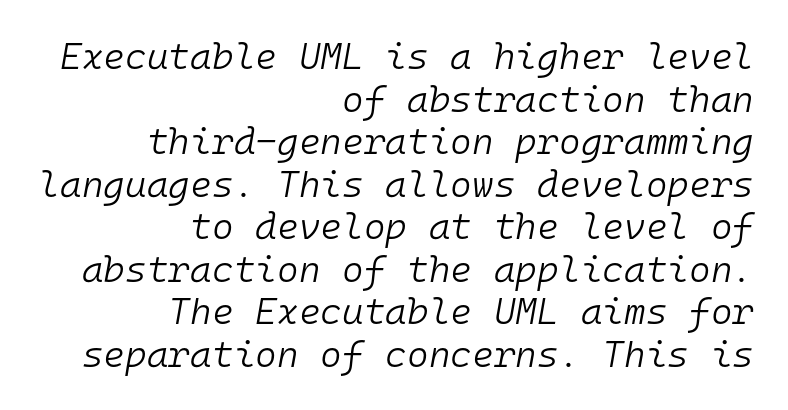
{"italic": "yes", "lean": "right", "slant_degrees": 10, "bold": "no", "weight": "light", "width": "normal", "stroke_contrast": "low", "x_height": "medium", "monospaced": "yes", "underline": "no", "align": "right", "line_spacing": "tight", "line_spacing_ratio": 1.15, "letter_spacing": "normal", "letter_spacing_em": 0.0, "glyph_px": 37}
